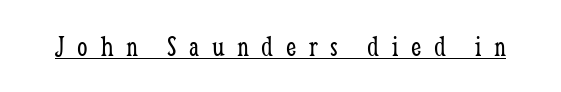
The image shows 30 px light, condensed serif type, upright; set unusually wide letter spacing (+0.42 em), underlined; low stroke contrast and a medium x-height.
